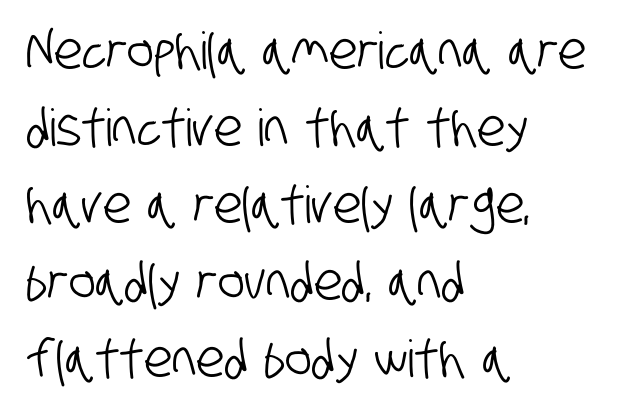
{"serif": "no", "width": "condensed", "stroke_contrast": "low", "x_height": "large", "monospaced": "no", "underline": "no", "align": "left", "line_spacing": "normal", "line_spacing_ratio": 1.51, "letter_spacing": "normal", "letter_spacing_em": 0.0, "glyph_px": 51}
